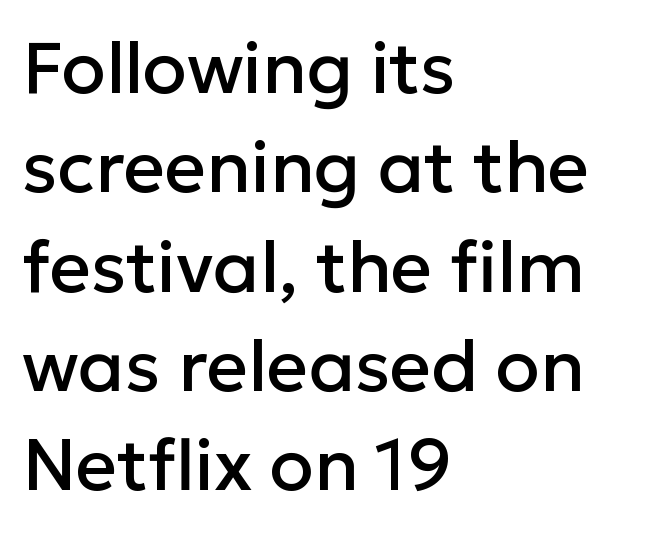
The image shows 72 px sans-serif type, upright; set left-aligned, normal line spacing (1.38x), normal letter spacing, not underlined; low stroke contrast and a medium x-height.
